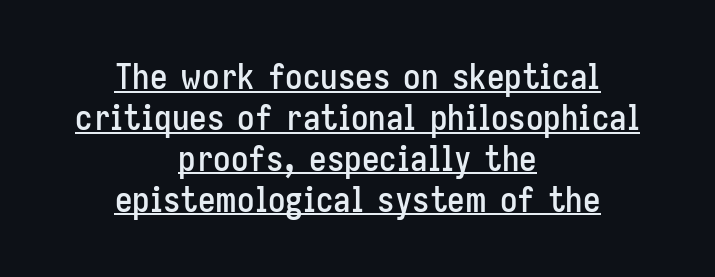
The image shows 35 px condensed sans-serif type, upright; set centered, line spacing 1.17x, normal letter spacing, underlined; low stroke contrast and a medium x-height.
